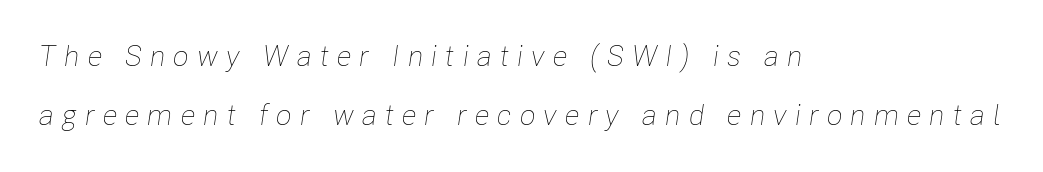
{"italic": "yes", "lean": "right", "slant_degrees": 8, "bold": "no", "weight": "thin", "width": "condensed", "stroke_contrast": "low", "x_height": "medium", "monospaced": "no", "underline": "no", "align": "left", "line_spacing": "loose", "line_spacing_ratio": 2.03, "letter_spacing": "wide", "letter_spacing_em": 0.28, "glyph_px": 29}
